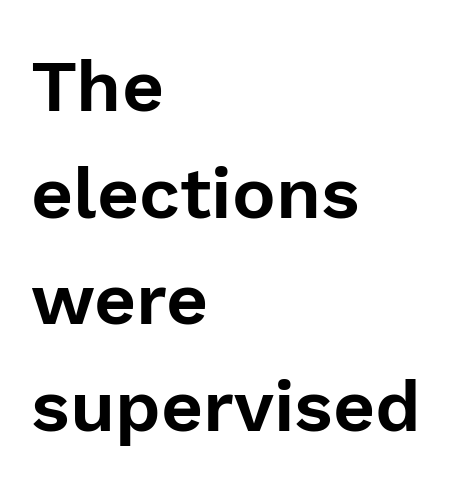
{"serif": "no", "italic": "no", "width": "normal", "stroke_contrast": "low", "x_height": "medium", "monospaced": "no", "underline": "no", "align": "left", "line_spacing": "normal", "line_spacing_ratio": 1.46, "letter_spacing": "normal", "letter_spacing_em": 0.0, "glyph_px": 73}
